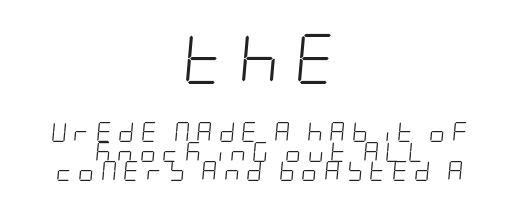
The glyphs are unaccompanied by any horizontal stroke below them. Layout note: lines centered. Letters have the restrained weight of plain body copy at most. The initial chunk of copy outweighs the following chunk in type size. The specimen reads as italic at a glance.
